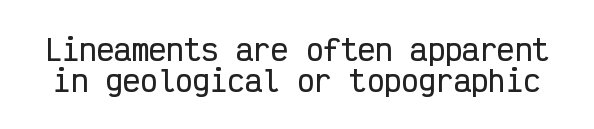
Q: Is the text italic (slanted)? A: No, it is upright.
Q: Is the typeface a serif or a sans-serif typeface? A: Sans-serif.
Q: Is the text underlined? A: No.
Q: Is the spacing between letters normal or unusually wide? A: Normal.
Q: Is the spacing between lines tight, normal or loose? A: Tight.
Q: Width (condensed, normal, or wide)? A: Condensed.
Q: Stroke contrast? A: Low.
Q: x-height? A: Medium.
Q: Monospaced? A: Yes.
